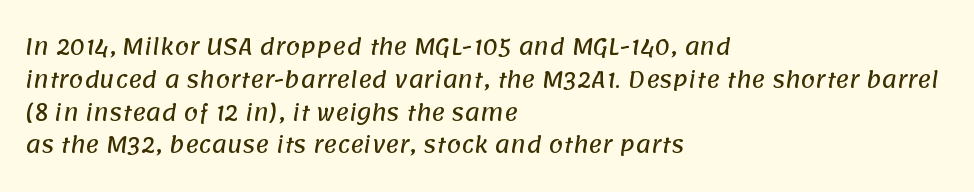
Q: Is the text underlined? A: No.
Q: How is the paragraph aligned? A: Left-aligned.
Q: Is the spacing between letters normal or unusually wide? A: Normal.
Q: Is the spacing between lines tight, normal or loose? A: Normal.
